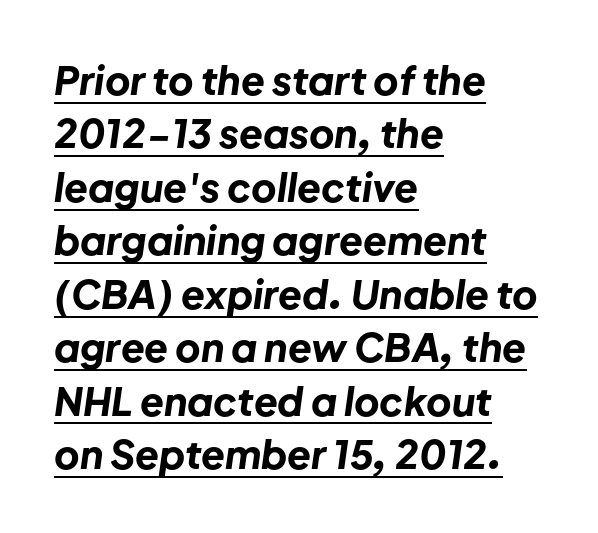
Q: Is the text bold? A: Yes.
Q: Is the text italic (slanted)? A: Yes, it leans right by about 8 degrees.
Q: Is the text underlined? A: Yes.
Q: How is the paragraph aligned? A: Left-aligned.
Q: Is the spacing between letters normal or unusually wide? A: Normal.
Q: Is the spacing between lines tight, normal or loose? A: Normal.
Q: Width (condensed, normal, or wide)? A: Normal.
Q: Stroke contrast? A: Low.
Q: x-height? A: Medium.
Q: Monospaced? A: No.
